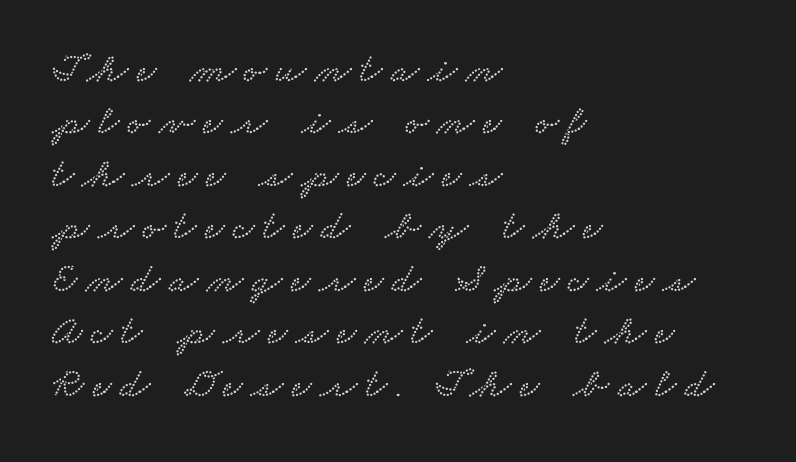
The gaps between neighbouring characters are conspicuously large. Think of a printed novel: that variable character pitch is what you see here. A classic flush-left, rag-right setting is used for this passage. The rendering shows small feet on the letterforms — a serif design.
